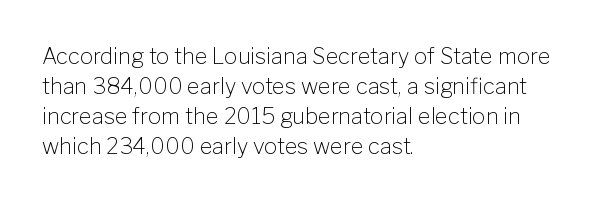
The image shows 22 px text type, upright; set left-aligned, normal line spacing (1.37x), normal letter spacing, not underlined.
